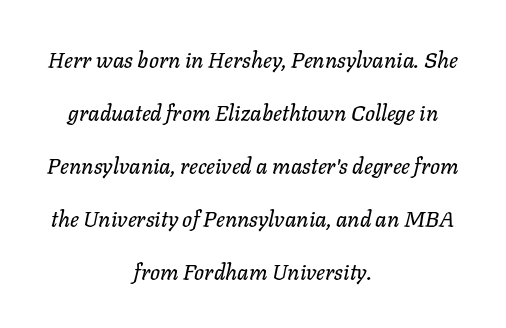
Plain, unruled lines of type. A typesetter would call this zero additional tracking. Where is the straight margin? There isn't one; the lines are centered. Rows of type keep a wide berth in the vertical direction. The font's italic variant was chosen for this text.
